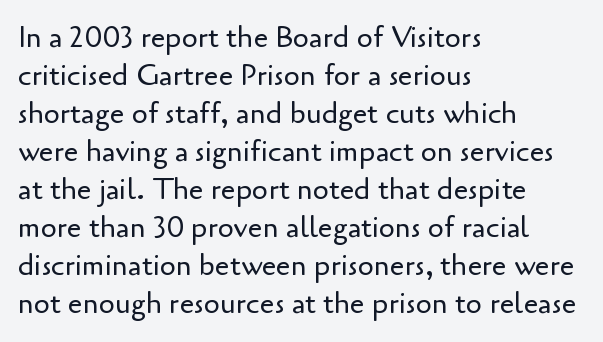
{"serif": "no", "italic": "no", "bold": "no", "weight": "regular", "width": "normal", "stroke_contrast": "low", "x_height": "small", "monospaced": "no", "underline": "no", "align": "left", "line_spacing": "normal", "line_spacing_ratio": 1.31, "letter_spacing": "normal", "letter_spacing_em": 0.0, "glyph_px": 29}
